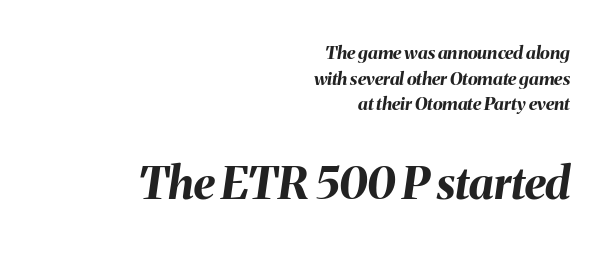
Q: Is the text bold? A: Yes.
Q: Is the text italic (slanted)? A: Yes, it leans right by about 8 degrees.
Q: Is the text underlined? A: No.
Q: How is the paragraph aligned? A: Right-aligned.
Q: Is the spacing between letters normal or unusually wide? A: Normal.
Q: Is the spacing between lines tight, normal or loose? A: Normal.
Q: Which block of text is set in a larger size, the first (top) or the second (bottom)? A: The second (bottom) one.
Q: Width (condensed, normal, or wide)? A: Normal.
Q: Stroke contrast? A: Medium.
Q: x-height? A: Medium.
Q: Monospaced? A: No.
